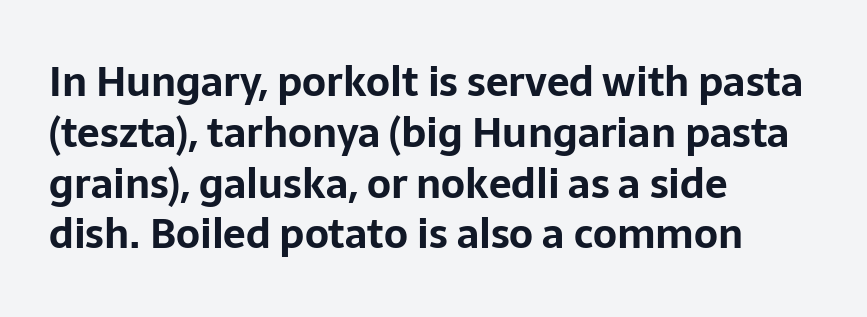
{"serif": "no", "italic": "no", "bold": "yes", "weight": "bold", "width": "normal", "stroke_contrast": "low", "x_height": "medium", "monospaced": "no", "underline": "no", "align": "left", "line_spacing": "normal", "line_spacing_ratio": 1.27, "letter_spacing": "normal", "letter_spacing_em": 0.0, "glyph_px": 40}
